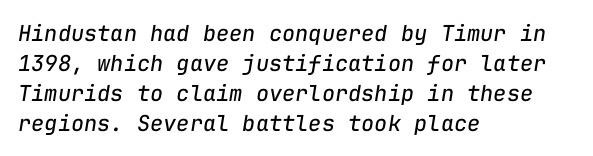
The image shows 22 px text type, italic (leaning right); set left-aligned, normal line spacing (1.36x), normal letter spacing, not underlined.
